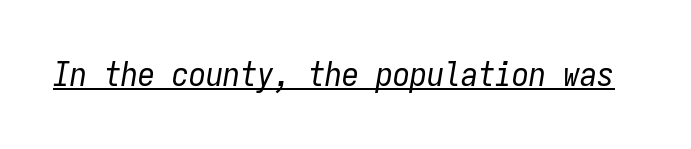
Q: Is the text bold? A: No.
Q: Is the text italic (slanted)? A: Yes, it leans right by about 9 degrees.
Q: Is the text underlined? A: Yes.
Q: Is the spacing between letters normal or unusually wide? A: Normal.
Q: Width (condensed, normal, or wide)? A: Condensed.
Q: Stroke contrast? A: Low.
Q: x-height? A: Medium.
Q: Monospaced? A: Yes.
